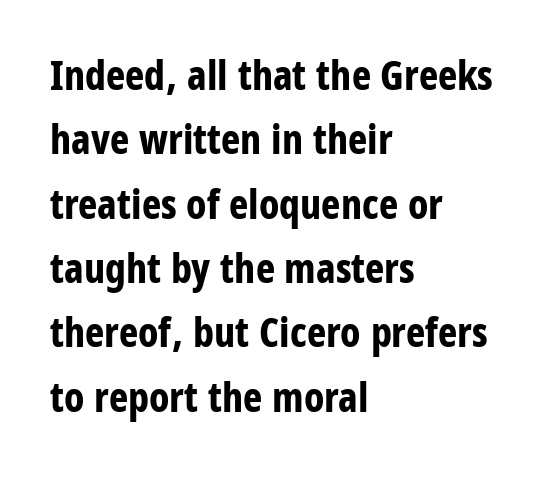
Font category for this specimen: sans-serif. Each row of text sits above clean, open space. The specimen reads as upright at a glance. Short and long lines alike share a common starting point at left.
